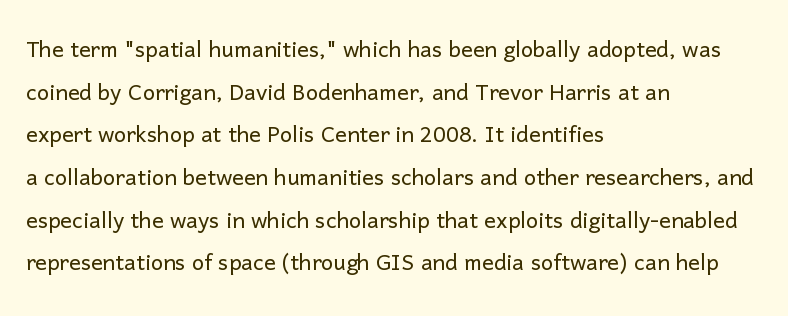
The image shows 29 px light sans-serif type, upright; set left-aligned, normal line spacing (1.47x), normal letter spacing, not underlined; low stroke contrast and a medium x-height.
